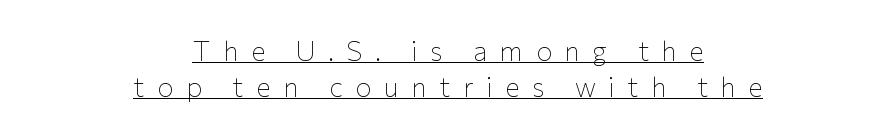
Does a line run under the words? Yes, clearly. The type sits square on the baseline with zero lean. Compared with typical paragraphs, the rows here are spaced about the same. Weight: not bold — regular or lighter.
